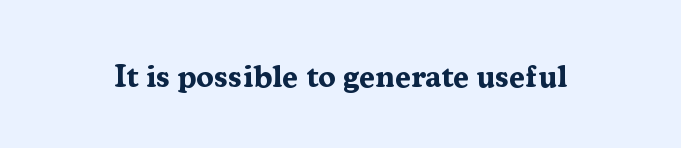
The image shows 32 px bold serif type, upright; set normal letter spacing, not underlined; medium stroke contrast and a medium x-height.
